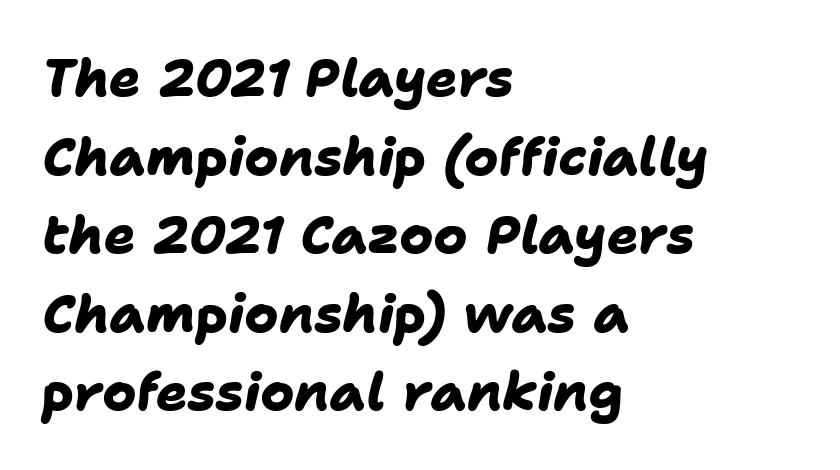
Nobody drew a line under any word here. What stands out about the letter spacing? Nothing — it is the standard amount. Do the characters align in a grid? No, the font is proportional. To sum up the face: it is a sans, with no serifs. A normal amount of white space separates one row of letters from the next. This rendering uses left alignment, leaving the right contour irregular.
